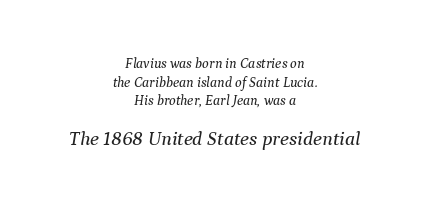
There is no visible air inserted between adjacent glyphs. The line-height multiplier appears to be the usual default. Quick note: underline off. The paragraph shown floats in the horizontal middle. Quick note: italic.
